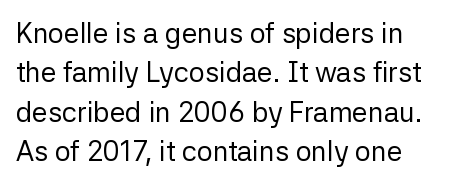
The letters advance in unequal steps, a hallmark of proportional type. The strokes carry an ordinary text weight at most. It's the straight-up-and-down kind of type. Interline gaps are of average width in this sample.
